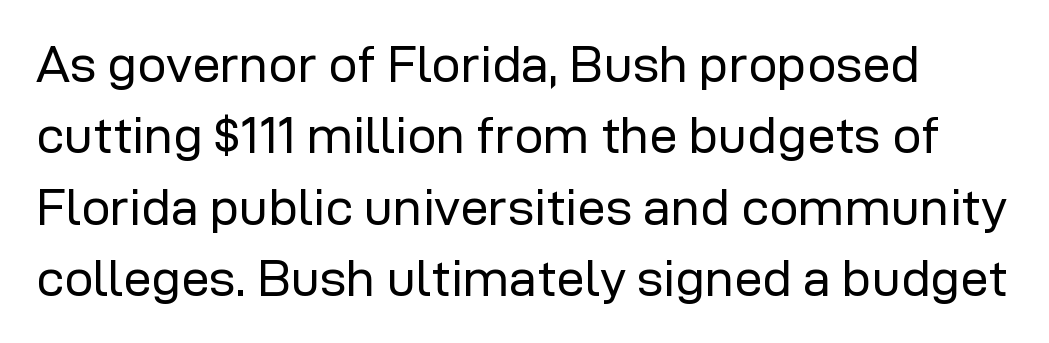
Q: Is the text bold? A: No.
Q: Is the text italic (slanted)? A: No, it is upright.
Q: Is the typeface a serif or a sans-serif typeface? A: Sans-serif.
Q: Is the text underlined? A: No.
Q: Is the spacing between letters normal or unusually wide? A: Normal.
Q: Is the spacing between lines tight, normal or loose? A: Normal.
Q: Width (condensed, normal, or wide)? A: Normal.
Q: Stroke contrast? A: Low.
Q: x-height? A: Medium.
Q: Monospaced? A: No.
